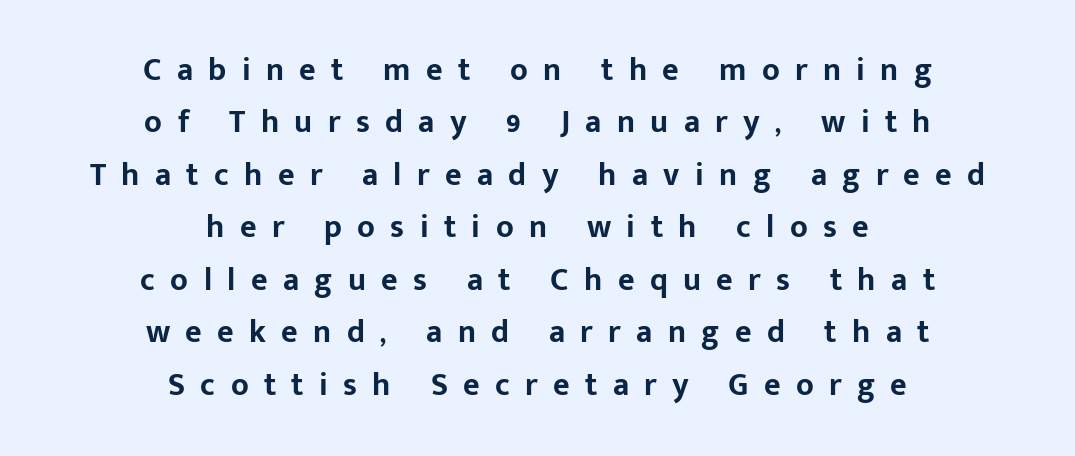
Q: Is the text bold? A: Yes.
Q: Is the text italic (slanted)? A: No, it is upright.
Q: Is the typeface a serif or a sans-serif typeface? A: Sans-serif.
Q: Is the text underlined? A: No.
Q: How is the paragraph aligned? A: Centered.
Q: Is the spacing between letters normal or unusually wide? A: Unusually wide.
Q: Is the spacing between lines tight, normal or loose? A: Normal.
Q: Width (condensed, normal, or wide)? A: Normal.
Q: Stroke contrast? A: Low.
Q: x-height? A: Medium.
Q: Monospaced? A: No.
